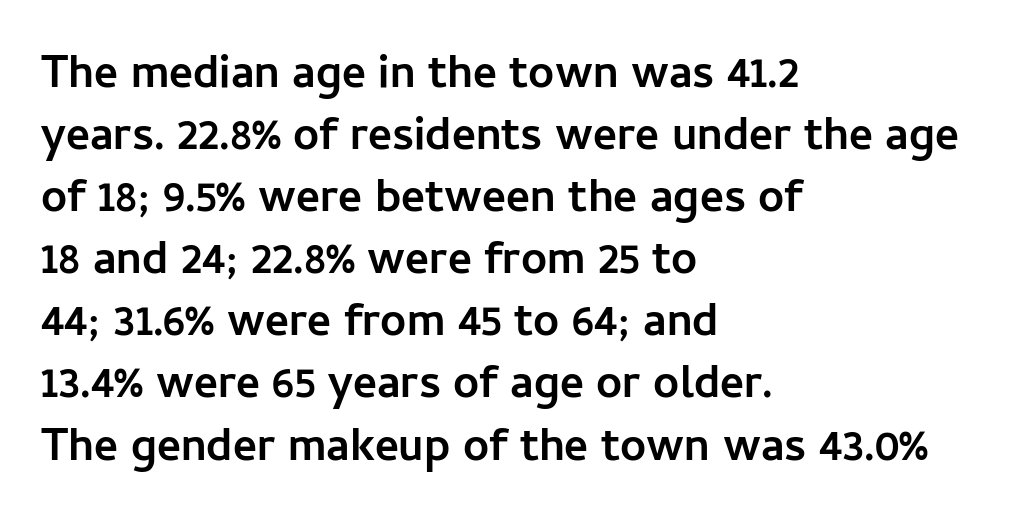
{"serif": "no", "italic": "no", "bold": "yes", "weight": "semibold", "width": "normal", "stroke_contrast": "low", "x_height": "medium", "monospaced": "no", "underline": "no", "align": "left", "line_spacing": "normal", "line_spacing_ratio": 1.35, "letter_spacing": "normal", "letter_spacing_em": 0.0, "glyph_px": 46}
